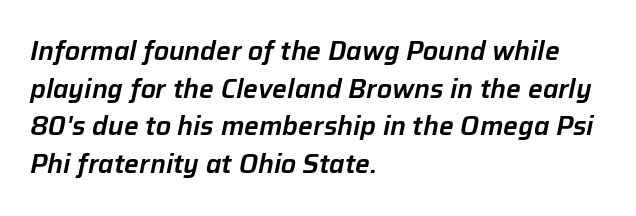
Q: Is the text italic (slanted)? A: Yes, it leans right by about 12 degrees.
Q: Is the text underlined? A: No.
Q: How is the paragraph aligned? A: Left-aligned.
Q: Is the spacing between letters normal or unusually wide? A: Normal.
Q: Is the spacing between lines tight, normal or loose? A: Normal.
